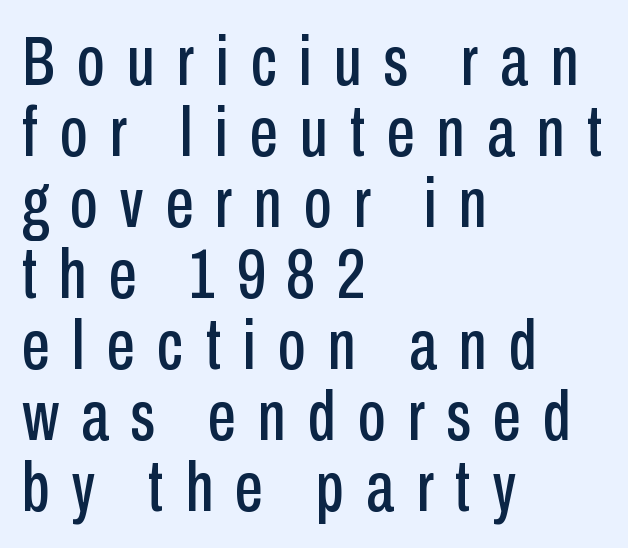
The tracking reads as deliberately expanded to a designer's eye. Think of a printed novel: that variable character pitch is what you see here. Line starts are locked; line ends wander. Underlining? Definitely not there. Typographically, this falls in the sans-serif category. This sample uses an upright cut, with every glyph sitting square on the baseline.
